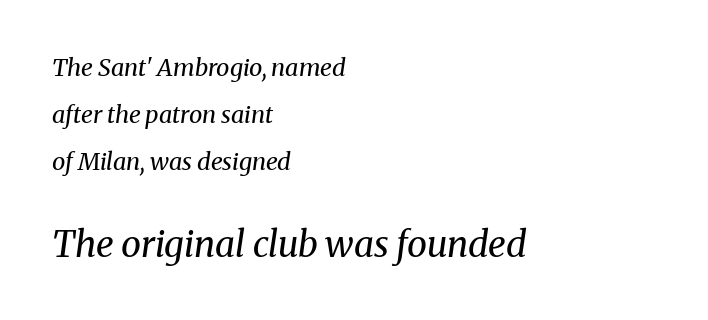
{"serif": "yes", "italic": "yes", "lean": "right", "slant_degrees": 8, "bold": "no", "weight": "regular", "width": "normal", "stroke_contrast": "medium", "x_height": "medium", "monospaced": "no", "underline": "no", "align": "left", "line_spacing": "loose", "line_spacing_ratio": 1.95, "letter_spacing": "normal", "letter_spacing_em": 0.0, "larger_block": "second", "size_ratio": 1.5, "glyph_px": 36}
